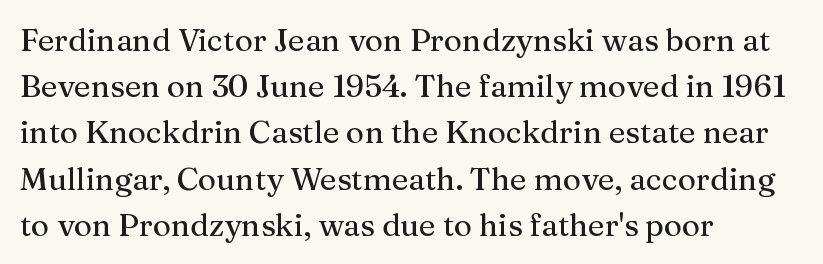
The font family rendered here belongs to the serif group. Here the designer chose a conventional face with non-uniform glyph widths. How would I describe the line gaps? Plain and ordinary. Underlining? Definitely not there.
